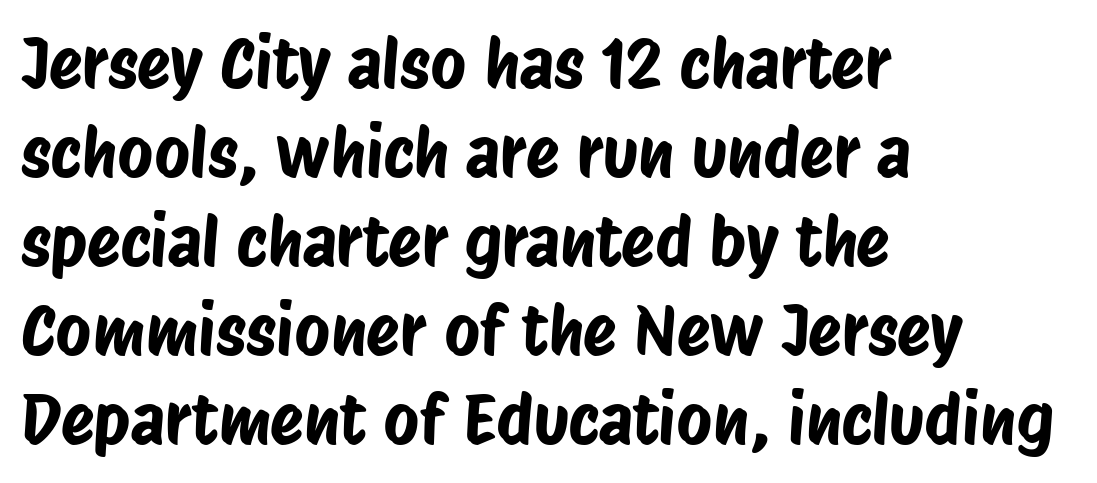
Leading matches the norm, producing a regular column. Does the type have serifs? No, each stem ends abruptly. Here the glyphs are tracked normally, forming tight word shapes. Varying glyph widths throughout — classic text-font behaviour. Each line starts at the same left margin while the right side varies. The string is rendered with underlining switched off.
